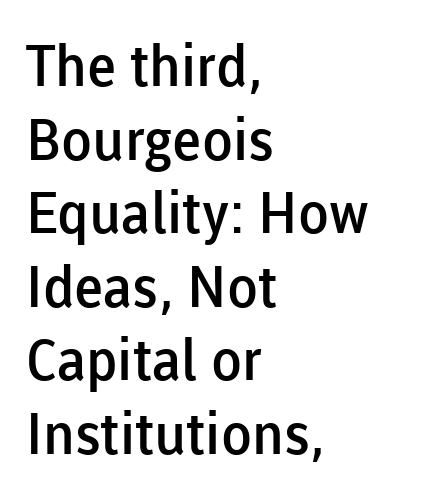
Q: Is the text bold? A: Semi-bold.
Q: Is the text italic (slanted)? A: No, it is upright.
Q: Is the typeface a serif or a sans-serif typeface? A: Sans-serif.
Q: Is the text underlined? A: No.
Q: How is the paragraph aligned? A: Left-aligned.
Q: Is the spacing between letters normal or unusually wide? A: Normal.
Q: Is the spacing between lines tight, normal or loose? A: Normal.
Q: Width (condensed, normal, or wide)? A: Normal.
Q: Stroke contrast? A: Low.
Q: x-height? A: Medium.
Q: Monospaced? A: No.
